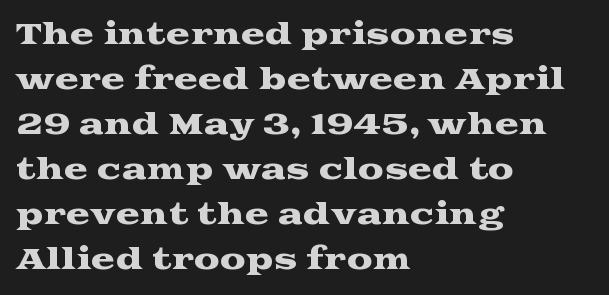
Character widths vary here, with narrow letters taking less room than wide ones. Horizontally, the lines are justified to the leading edge only. Beneath every word, the page is bare. I'd call this a serif setting — the letters wear small feet.
